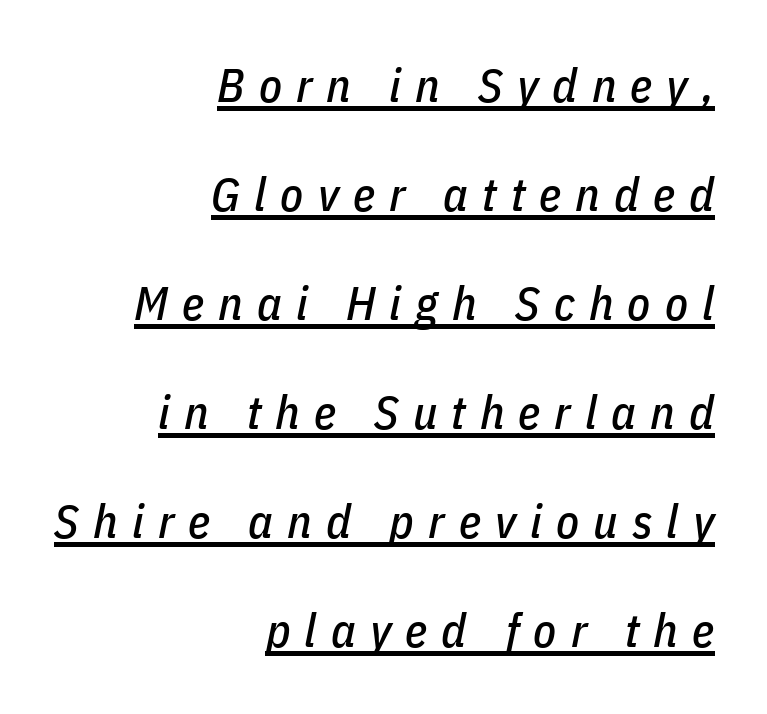
The image shows 47 px condensed type, italic (leaning right); set right-aligned, loose line spacing (2.32x), unusually wide letter spacing (+0.3 em), underlined; low stroke contrast and a medium x-height.
